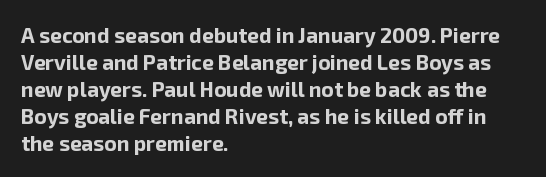
Q: Is the text bold? A: Yes.
Q: Is the text italic (slanted)? A: No, it is upright.
Q: Is the text underlined? A: No.
Q: How is the paragraph aligned? A: Left-aligned.
Q: Is the spacing between letters normal or unusually wide? A: Normal.
Q: Is the spacing between lines tight, normal or loose? A: Normal.
